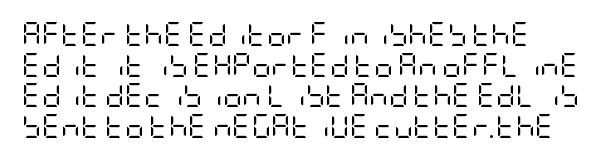
{"italic": "no", "bold": "no", "underline": "no", "align": "left", "line_spacing": "normal", "line_spacing_ratio": 1.28, "letter_spacing": "normal", "letter_spacing_em": 0.0, "glyph_px": 24}
